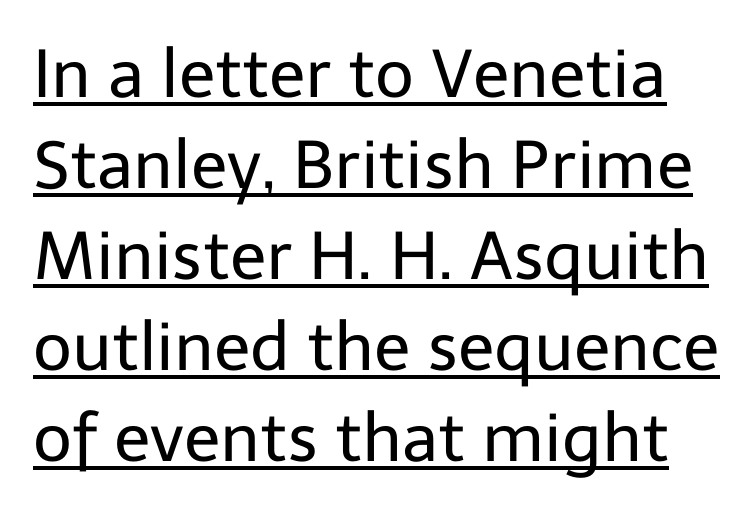
A typesetter would mark this as roman, not italic. This sample keeps an unexceptional amount of space between lines. The cut favours lightness, reaching ordinary text weight at its darkest. The rendering uses natural spacing where letterforms have individual widths. What stands out about the letter spacing? Nothing — it is the standard amount. A typographer would call this underscored text.
